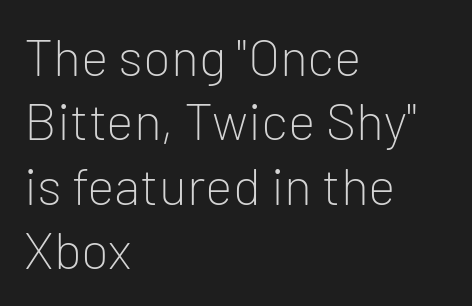
Q: Is the text bold? A: No.
Q: Is the text italic (slanted)? A: No, it is upright.
Q: Is the typeface a serif or a sans-serif typeface? A: Sans-serif.
Q: Is the text underlined? A: No.
Q: How is the paragraph aligned? A: Left-aligned.
Q: Is the spacing between letters normal or unusually wide? A: Normal.
Q: Width (condensed, normal, or wide)? A: Normal.
Q: Stroke contrast? A: Low.
Q: x-height? A: Medium.
Q: Monospaced? A: No.
